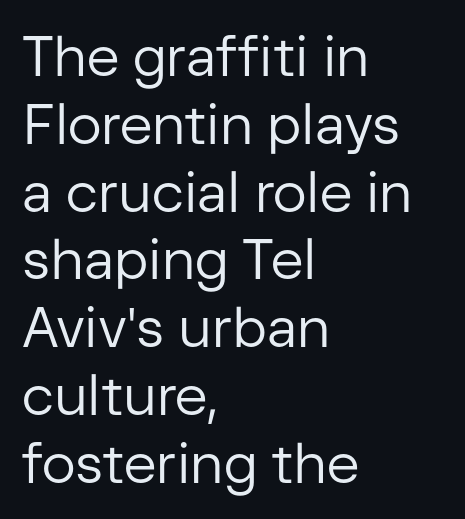
The image shows 56 px regular-weight sans-serif type, upright; set left-aligned, line spacing 1.21x, normal letter spacing, not underlined; low stroke contrast and a medium x-height.
